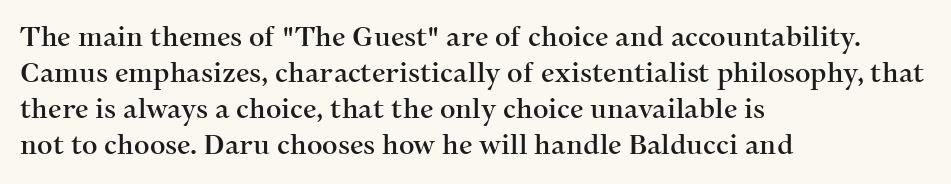
Vertically, the passage feels balanced, rows spaced as you'd expect. The face used here is rendered with its standard letterfit. The words here are not underlined. Posture: straight, roman, zero tilt.
